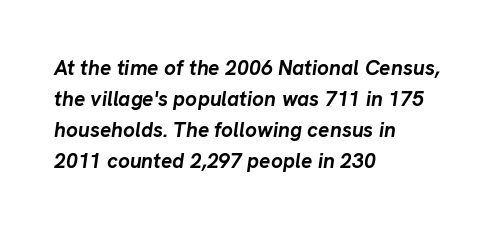
{"italic": "yes", "lean": "right", "slant_degrees": 8, "bold": "yes", "underline": "no", "align": "left", "line_spacing": "normal", "line_spacing_ratio": 1.48, "letter_spacing": "normal", "letter_spacing_em": 0.0, "glyph_px": 21}
